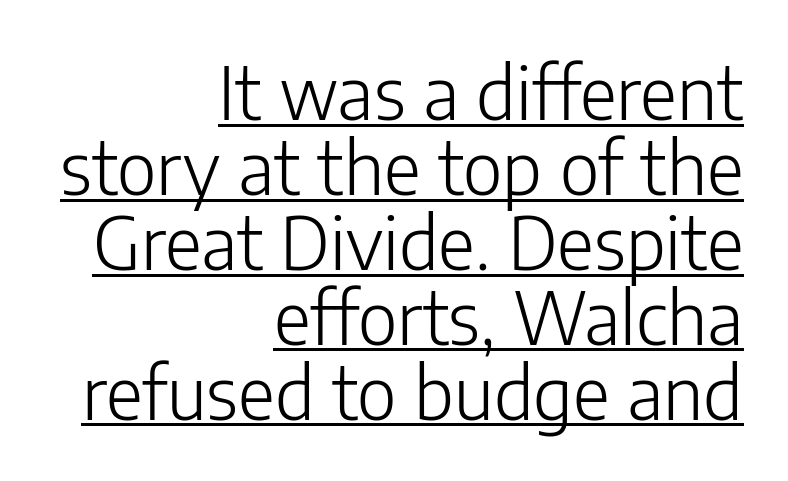
The image shows 72 px light sans-serif type, upright; set right-aligned, tight line spacing (1.04x), normal letter spacing, underlined; low stroke contrast and a medium x-height.
